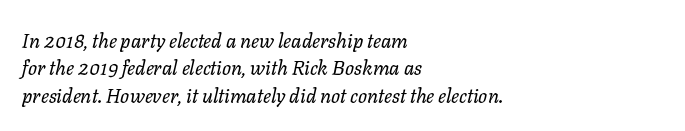
The image shows 20 px text type, italic (leaning right); set left-aligned, normal line spacing (1.37x), normal letter spacing, not underlined.
